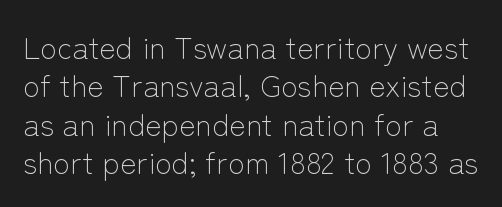
Q: Is the text bold? A: No.
Q: Is the text italic (slanted)? A: No, it is upright.
Q: Is the typeface a serif or a sans-serif typeface? A: Sans-serif.
Q: Is the text underlined? A: No.
Q: Is the spacing between letters normal or unusually wide? A: Normal.
Q: Width (condensed, normal, or wide)? A: Normal.
Q: Stroke contrast? A: Low.
Q: x-height? A: Medium.
Q: Monospaced? A: No.
